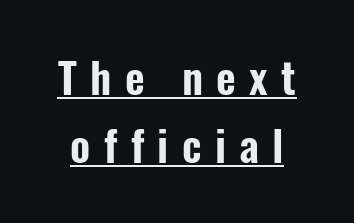
The image shows 43 px condensed sans-serif type, upright; set normal line spacing (1.57x), unusually wide letter spacing (+0.31 em), underlined; low stroke contrast and a medium x-height.
